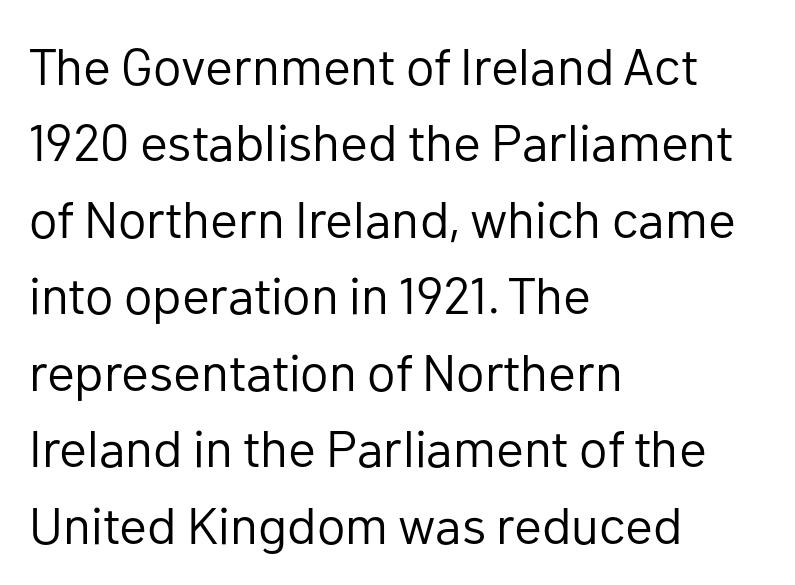
The image shows 52 px regular-weight sans-serif type, upright; set left-aligned, normal line spacing (1.47x), normal letter spacing, not underlined; low stroke contrast and a medium x-height.
